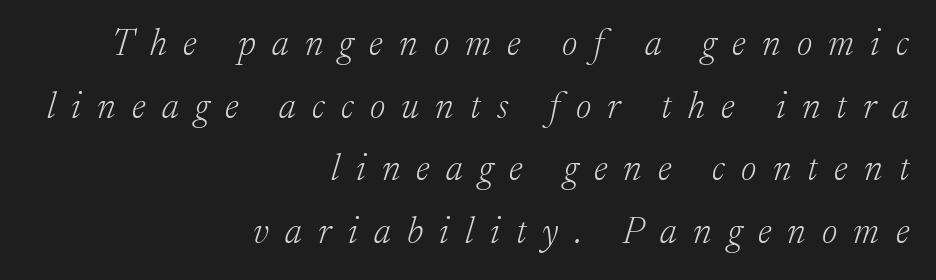
Leading matches the norm, producing a regular column. Would a proofreader flag this as italicized? Yes. Inter-character spacing is expanded well beyond the font's built-in metrics. Reading down the block, your eye finds every line finishing at a fixed right position.
